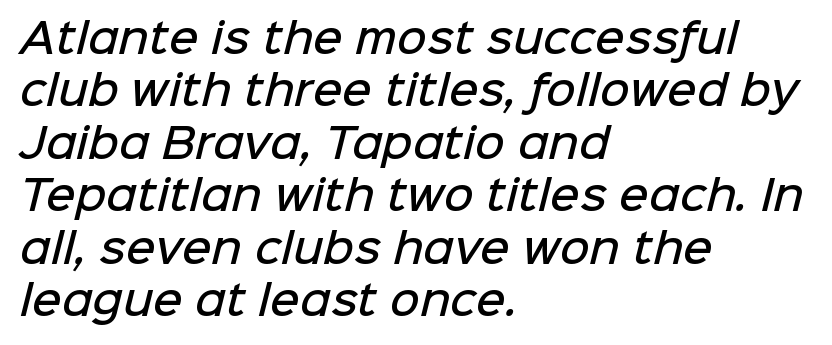
Q: Is the text bold? A: Semi-bold.
Q: Is the typeface a serif or a sans-serif typeface? A: Sans-serif.
Q: Is the text underlined? A: No.
Q: How is the paragraph aligned? A: Left-aligned.
Q: Is the spacing between letters normal or unusually wide? A: Normal.
Q: Is the spacing between lines tight, normal or loose? A: Normal.
Q: Width (condensed, normal, or wide)? A: Normal.
Q: Stroke contrast? A: Low.
Q: x-height? A: Medium.
Q: Monospaced? A: No.
